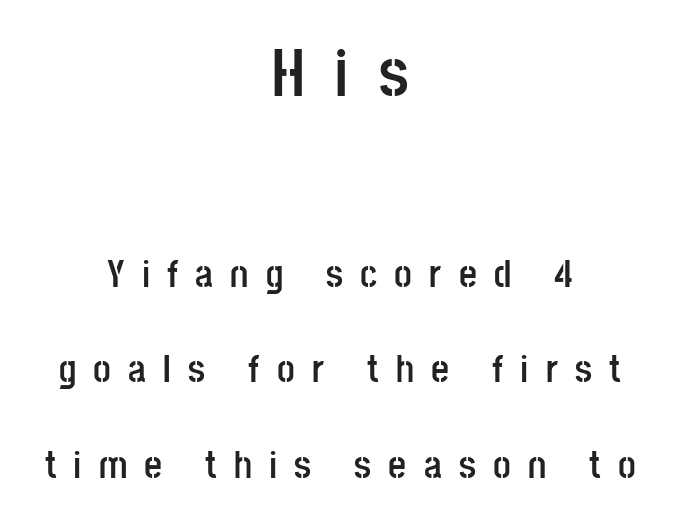
Horizontally, the lines are justified to the midpoint only. This is heavy type, rendered in bold. The font's upright variant was chosen for this text. Look at the tracking — it's clearly loosened, letters drifting apart.
